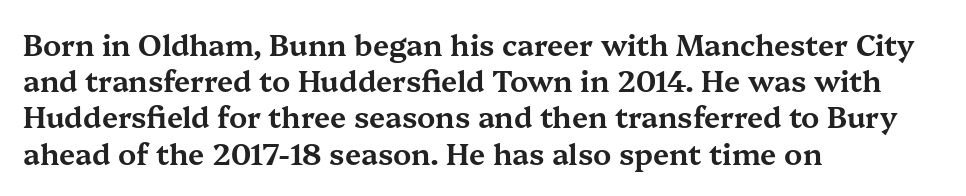
The image shows 29 px wide serif type, upright; set left-aligned, normal line spacing (1.25x), normal letter spacing, not underlined; medium stroke contrast and a medium x-height.
